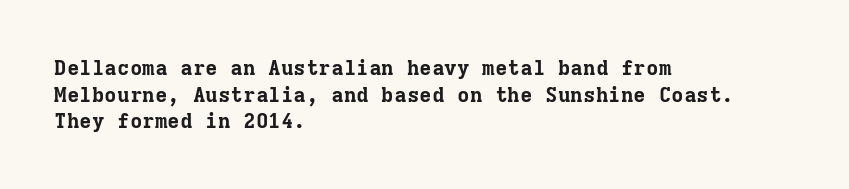
Honestly, the row spacing looks completely unremarkable. Posture: upright roman. Plenty of ink on the page — the face is bold. Typeset ragged right — the left edge is the straight one.
